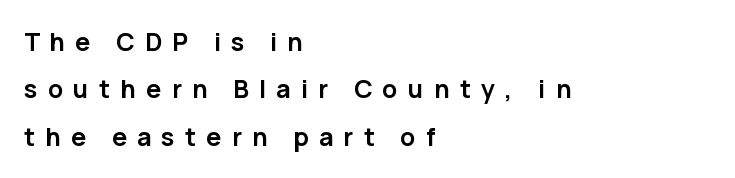
The image shows 25 px bold type, upright; set left-aligned, loose line spacing (1.9x), unusually wide letter spacing (+0.41 em), not underlined.
